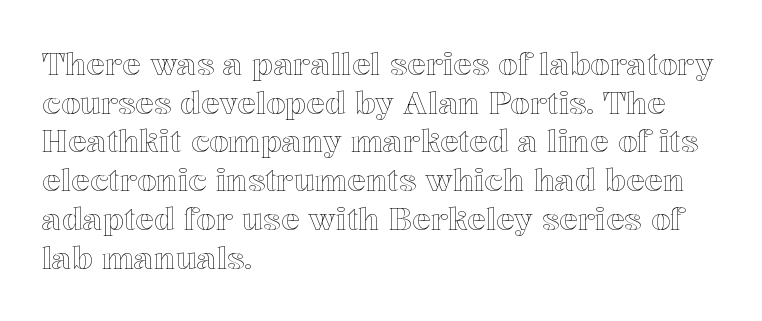
{"italic": "no", "width": "normal", "x_height": "medium", "monospaced": "no", "underline": "no", "align": "left", "line_spacing": "normal", "line_spacing_ratio": 1.25, "letter_spacing": "normal", "letter_spacing_em": 0.0, "glyph_px": 31}
